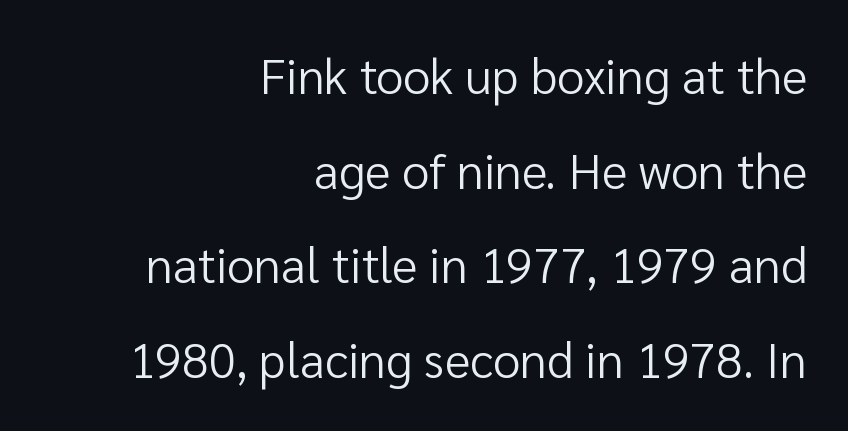
The typography opts for an upright posture over an oblique one. The letterforms sit at book weight or below. The horizontal fit of the characters is conventional and even. The compositor pushed each line to the right boundary. Notice the wide empty band between every row — that's loose leading.
